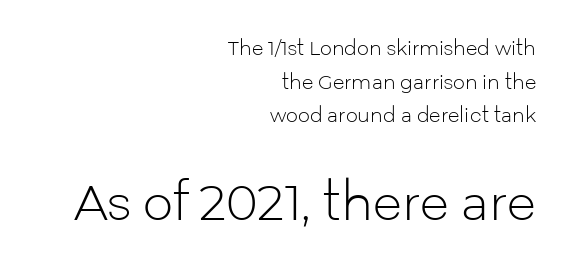
Each letter keeps its own natural width here, so spacing adapts to shape. Between these two stacked blocks, the lower one wins on size. The rendering anchors every line to the right-hand side. If you drew a line through each stem, it would be perfectly vertical.
